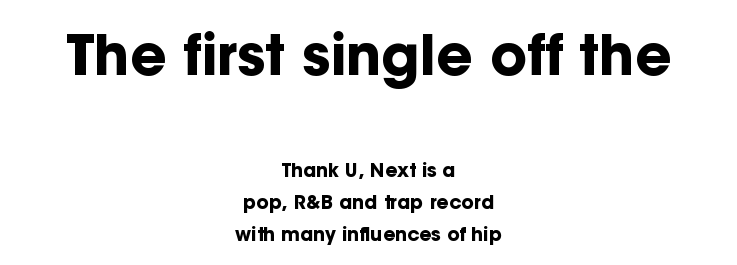
The image shows 56 px bold sans-serif type, upright; set centered, normal line spacing (1.68x), normal letter spacing, not underlined; the first (top) block is 2.95x larger; low stroke contrast and a medium x-height.
